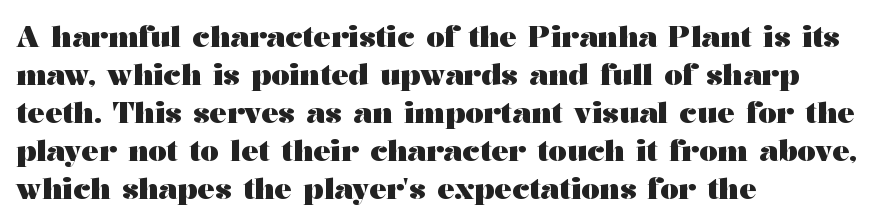
A serif font was chosen for this passage. Characters remain perfectly vertical along every line. One glance says typical: line gaps are just what's usual. The rag falls on the right side of this text block. Does the weight exceed regular? Yes, all the way to bold.
